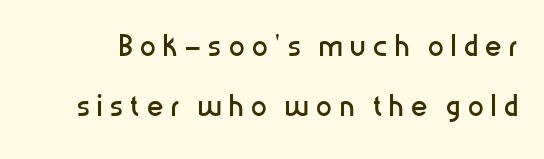
{"serif": "no", "italic": "no", "bold": "no", "weight": "regular", "width": "condensed", "stroke_contrast": "low", "x_height": "medium", "monospaced": "no", "underline": "no", "line_spacing": "normal", "line_spacing_ratio": 1.49, "glyph_px": 40}
